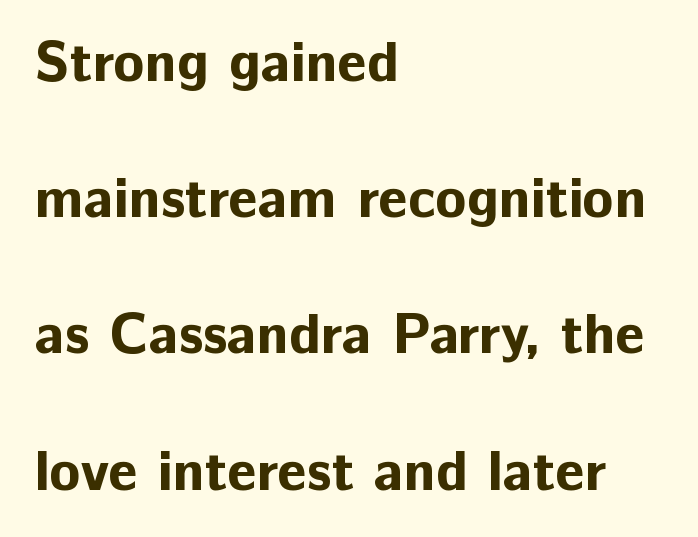
{"serif": "no", "italic": "no", "bold": "yes", "weight": "bold", "width": "normal", "stroke_contrast": "low", "x_height": "medium", "monospaced": "no", "underline": "no", "align": "left", "line_spacing": "loose", "line_spacing_ratio": 2.39, "letter_spacing": "normal", "letter_spacing_em": 0.0, "glyph_px": 57}
